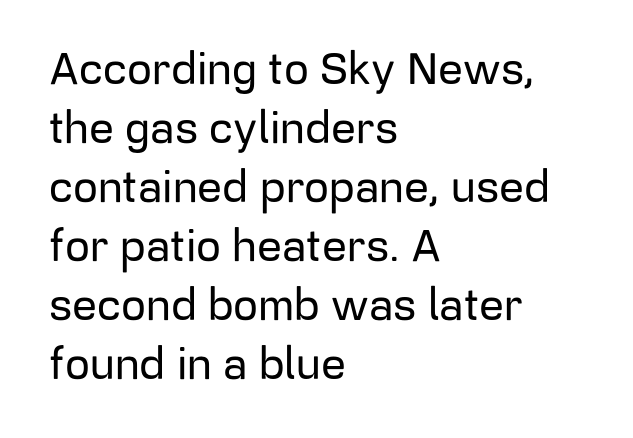
Q: Is the text italic (slanted)? A: No, it is upright.
Q: Is the typeface a serif or a sans-serif typeface? A: Sans-serif.
Q: Is the text underlined? A: No.
Q: How is the paragraph aligned? A: Left-aligned.
Q: Is the spacing between letters normal or unusually wide? A: Normal.
Q: Is the spacing between lines tight, normal or loose? A: Normal.
Q: Width (condensed, normal, or wide)? A: Normal.
Q: Stroke contrast? A: Low.
Q: x-height? A: Medium.
Q: Monospaced? A: No.
